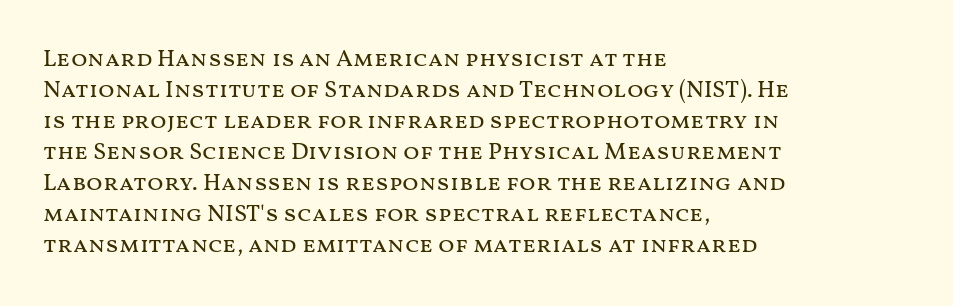
Q: Is the text bold? A: No.
Q: Is the text italic (slanted)? A: No, it is upright.
Q: Is the text underlined? A: No.
Q: How is the paragraph aligned? A: Left-aligned.
Q: Is the spacing between letters normal or unusually wide? A: Normal.
Q: Is the spacing between lines tight, normal or loose? A: Normal.
